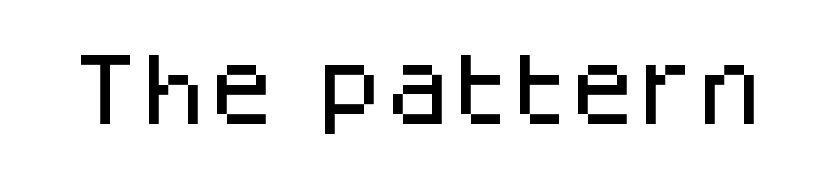
The image shows 78 px sans-serif type, upright; set normal letter spacing, not underlined; low stroke contrast and a large x-height.
